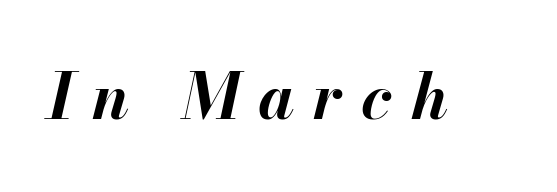
{"italic": "yes", "lean": "right", "slant_degrees": 13, "bold": "yes", "weight": "bold", "width": "normal", "stroke_contrast": "medium", "x_height": "small", "monospaced": "no", "underline": "no", "letter_spacing": "wide", "letter_spacing_em": 0.29, "glyph_px": 64}
